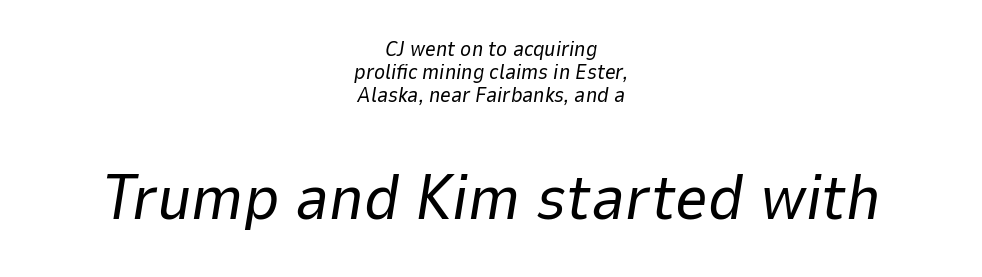
Is the type heavy? It reads as light-to-regular instead. The lower block of text is set noticeably larger than the block above it. Each new line begins almost immediately beneath the previous one. Glyph-to-glyph distance matches everyday printed text. Here the designer chose a conventional face with non-uniform glyph widths.
